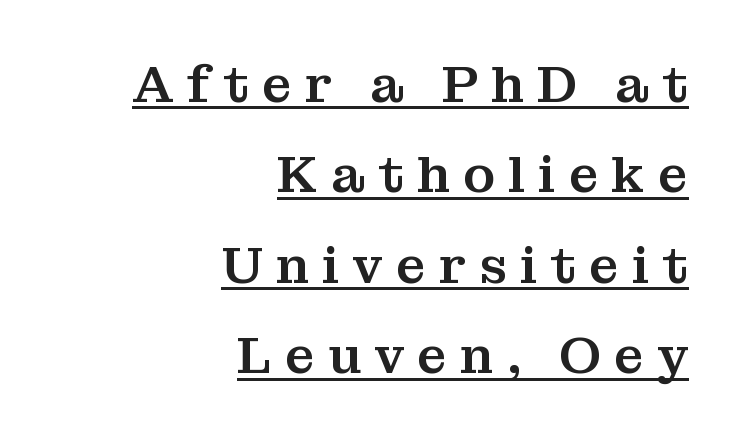
The letters advance in unequal steps, a hallmark of proportional type. Look at the tracking — it's clearly loosened, letters drifting apart. The specimen reads as upright at a glance. You can see a thin bar hugging the bottom of the glyphs. Classification — serif. Horizontally, the lines are justified to the trailing edge only.
